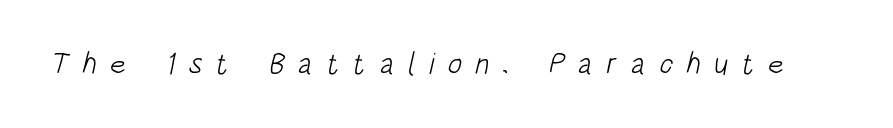
{"serif": "no", "bold": "no", "weight": "light", "width": "condensed", "stroke_contrast": "low", "x_height": "large", "monospaced": "no", "underline": "no", "letter_spacing": "wide", "letter_spacing_em": 0.44, "glyph_px": 30}
